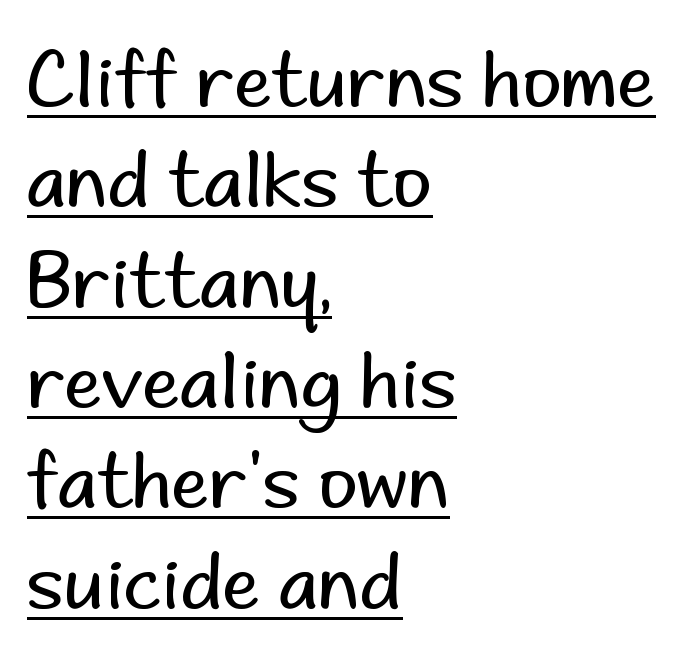
The image shows 76 px regular-weight sans-serif type, upright; set left-aligned, normal line spacing (1.32x), normal letter spacing, underlined; low stroke contrast and a small x-height.
